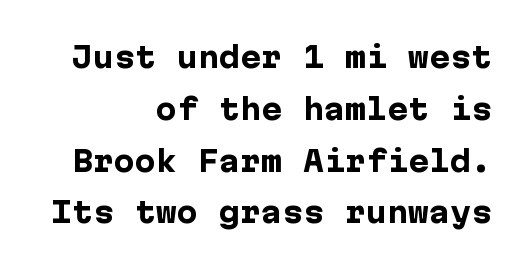
Note: no serifs on the glyphs. The specimen reads as upright at a glance. Glance below the letters and you will spot only blank space. The face used here has the dense, thick strokes of a bold. Does the copy run flush right? Yes — the right margin is perfectly even.
